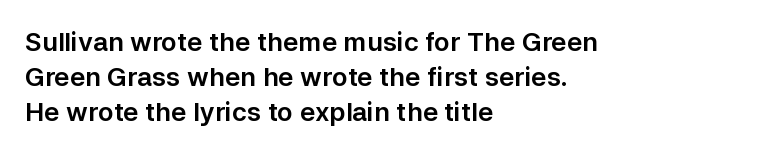
Q: Is the text italic (slanted)? A: No, it is upright.
Q: Is the text underlined? A: No.
Q: How is the paragraph aligned? A: Left-aligned.
Q: Is the spacing between letters normal or unusually wide? A: Normal.
Q: Is the spacing between lines tight, normal or loose? A: Normal.
